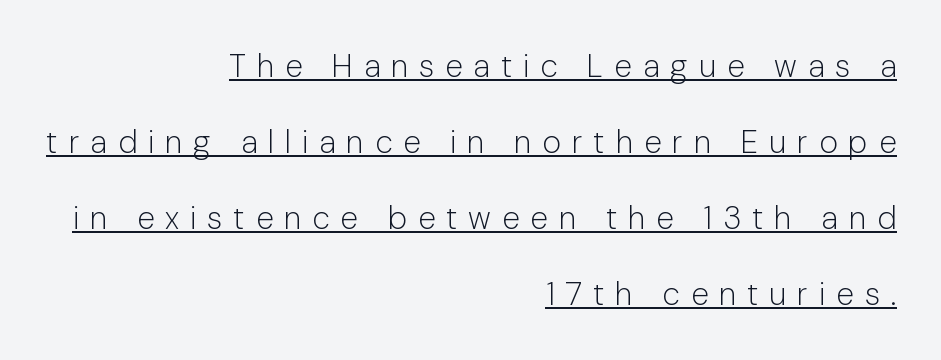
{"serif": "no", "italic": "no", "bold": "no", "weight": "light", "width": "normal", "stroke_contrast": "low", "x_height": "medium", "monospaced": "no", "underline": "yes", "align": "right", "line_spacing": "loose", "line_spacing_ratio": 2.37, "letter_spacing": "wide", "letter_spacing_em": 0.34, "glyph_px": 32}
